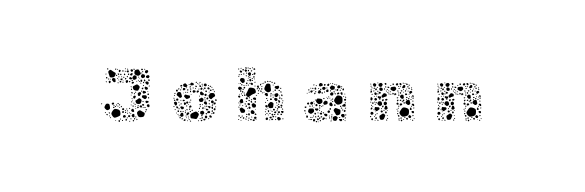
The gaps between neighbouring characters are conspicuously large. The specimen omits any rule beneath the text block's lines. Character widths vary here, with narrow letters taking less room than wide ones. When letters stand straight like this, we call the style roman or upright.
